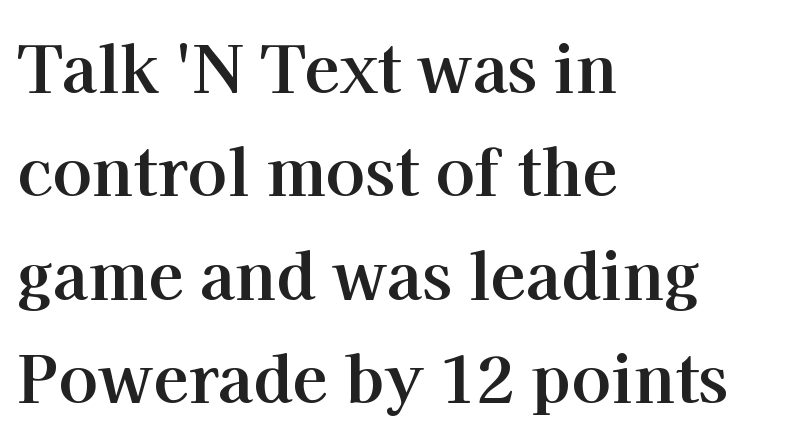
The image shows 65 px bold serif type, upright; set left-aligned, normal line spacing (1.59x), normal letter spacing, not underlined; high stroke contrast and a medium x-height.
